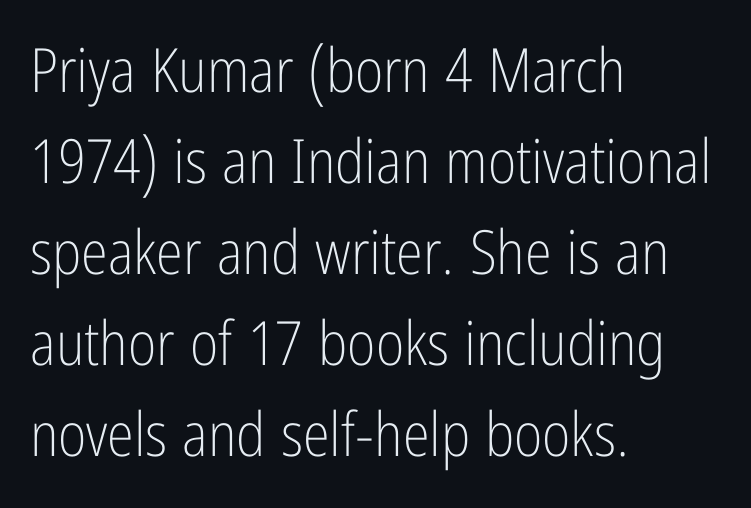
Q: Is the text bold? A: No.
Q: Is the text italic (slanted)? A: No, it is upright.
Q: Is the typeface a serif or a sans-serif typeface? A: Sans-serif.
Q: Is the text underlined? A: No.
Q: How is the paragraph aligned? A: Left-aligned.
Q: Is the spacing between letters normal or unusually wide? A: Normal.
Q: Is the spacing between lines tight, normal or loose? A: Normal.
Q: Width (condensed, normal, or wide)? A: Condensed.
Q: Stroke contrast? A: Low.
Q: x-height? A: Medium.
Q: Monospaced? A: No.
